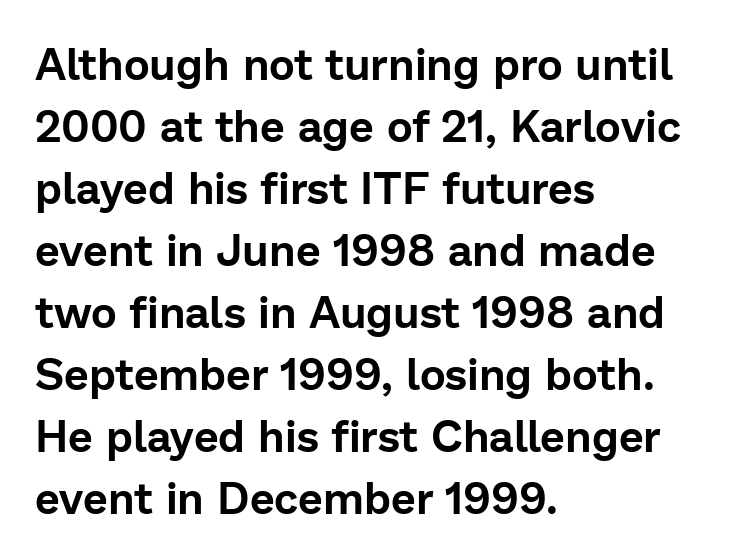
The image shows 44 px sans-serif type, upright; set left-aligned, normal line spacing (1.41x), normal letter spacing, not underlined; low stroke contrast and a medium x-height.
